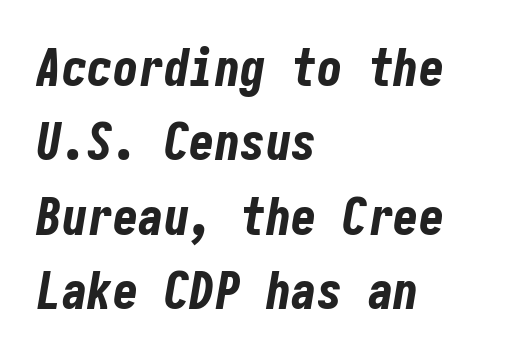
Q: Is the text bold? A: Yes.
Q: Is the text italic (slanted)? A: Yes, it leans right by about 10 degrees.
Q: Is the text underlined? A: No.
Q: How is the paragraph aligned? A: Left-aligned.
Q: Is the spacing between letters normal or unusually wide? A: Normal.
Q: Is the spacing between lines tight, normal or loose? A: Normal.
Q: Width (condensed, normal, or wide)? A: Condensed.
Q: Stroke contrast? A: Low.
Q: x-height? A: Medium.
